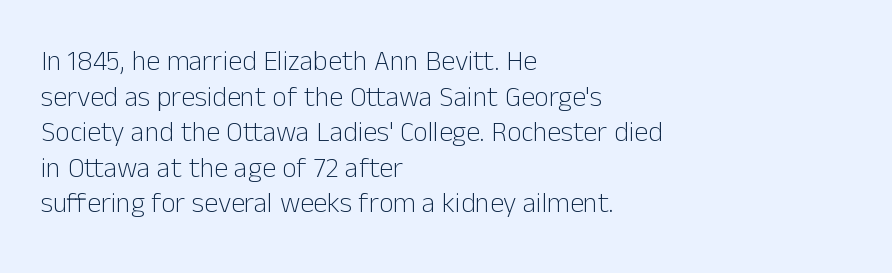
Q: Is the text bold? A: No.
Q: Is the text italic (slanted)? A: No, it is upright.
Q: Is the typeface a serif or a sans-serif typeface? A: Sans-serif.
Q: Is the text underlined? A: No.
Q: How is the paragraph aligned? A: Left-aligned.
Q: Is the spacing between letters normal or unusually wide? A: Normal.
Q: Is the spacing between lines tight, normal or loose? A: Normal.
Q: Width (condensed, normal, or wide)? A: Normal.
Q: Stroke contrast? A: Low.
Q: x-height? A: Medium.
Q: Monospaced? A: No.
